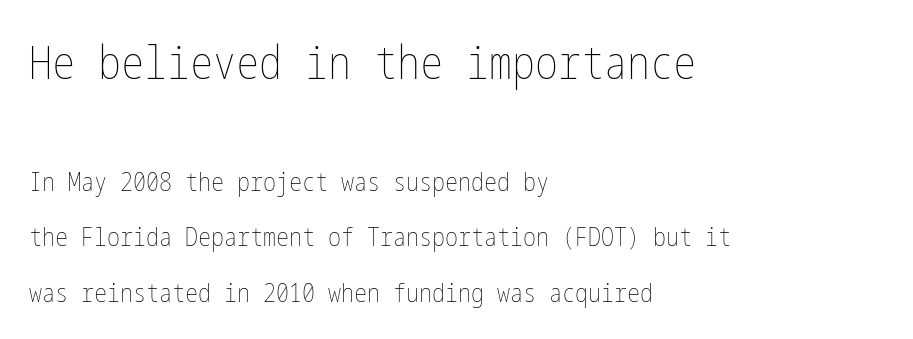
The foot of each line stays bare and open. The composition opens big and finishes small. Reading down the column, the eye jumps a long way to each next line. Does the copy run flush right? No — it runs flush left. Heaviness? Minimal to ordinary, like unemphasized prose.
